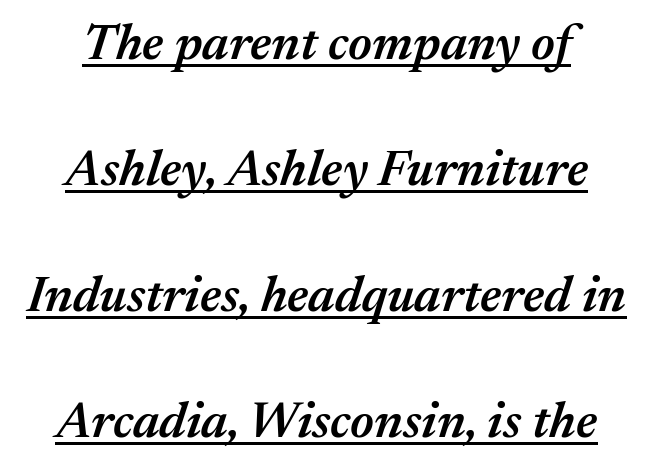
The image shows 51 px semibold type, italic (leaning right); set loose line spacing (2.47x), normal letter spacing, underlined; medium stroke contrast and a medium x-height.
